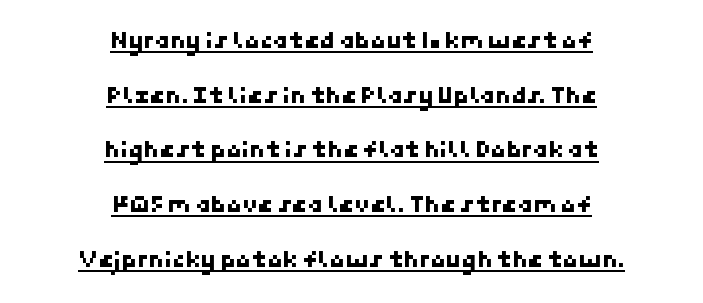
The image shows 25 px text type; set centered, loose line spacing (2.19x), normal letter spacing, underlined.
